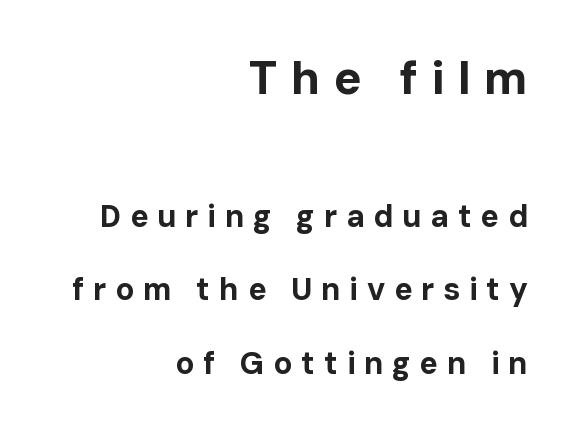
The image shows 47 px bold sans-serif type, upright; set right-aligned, loose line spacing (2.37x), unusually wide letter spacing (+0.28 em), not underlined; the first (top) block is 1.52x larger; low stroke contrast and a medium x-height.
